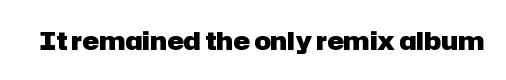
Q: Is the text bold? A: Yes.
Q: Is the text italic (slanted)? A: No, it is upright.
Q: Is the text underlined? A: No.
Q: Is the spacing between letters normal or unusually wide? A: Normal.
